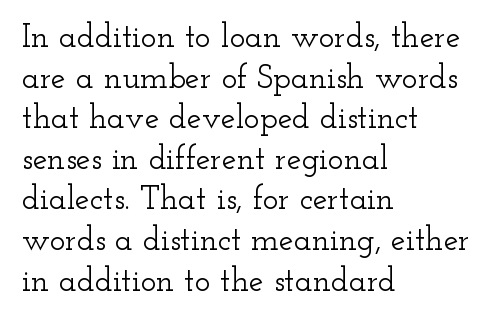
{"serif": "yes", "italic": "no", "width": "wide", "stroke_contrast": "low", "x_height": "small", "monospaced": "no", "underline": "no", "align": "left", "line_spacing_ratio": 1.23, "letter_spacing": "normal", "letter_spacing_em": 0.0, "glyph_px": 33}
